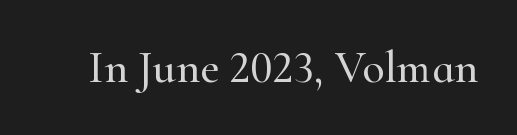
{"serif": "yes", "italic": "no", "width": "normal", "stroke_contrast": "high", "x_height": "small", "monospaced": "no", "underline": "no", "letter_spacing": "normal", "letter_spacing_em": 0.0, "glyph_px": 46}
